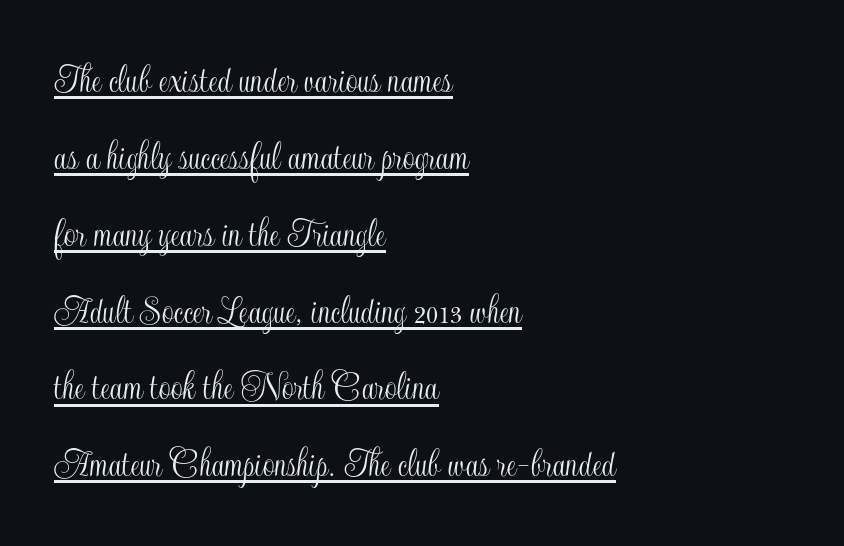
No extra tracking has been applied to these lines. This sample has the flowing, uneven cadence of proportional lettering. This is underlined copy, the kind a proofreader might mark for attention. These lines are set flush left with a ragged right edge.
